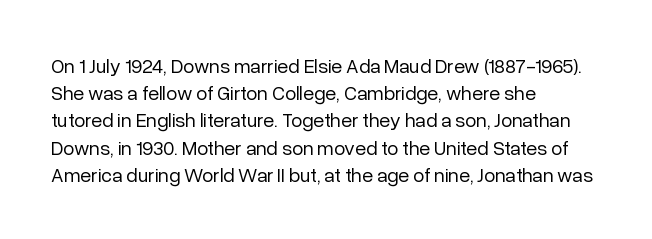
The text block is weighted toward the left margin, trailing off unevenly rightward. Summary of vertical rhythm: regular, with standard interline spacing. Spacing between characters is what you'd get straight out of the box. The letterforms sit at book weight or below.
